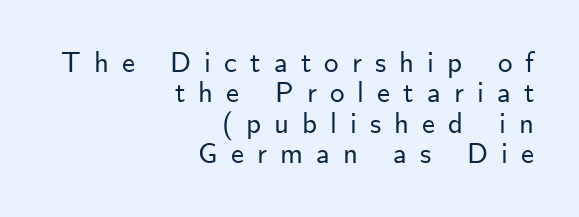
{"serif": "no", "italic": "no", "width": "normal", "stroke_contrast": "low", "x_height": "small", "monospaced": "no", "underline": "no", "align": "right", "line_spacing": "tight", "line_spacing_ratio": 1.05, "letter_spacing": "wide", "letter_spacing_em": 0.45, "glyph_px": 29}
